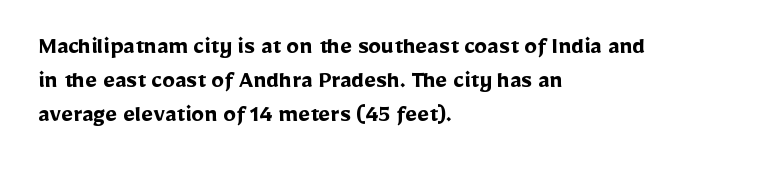
The image shows 26 px bold type, upright; set left-aligned, normal line spacing (1.3x), normal letter spacing, not underlined.
